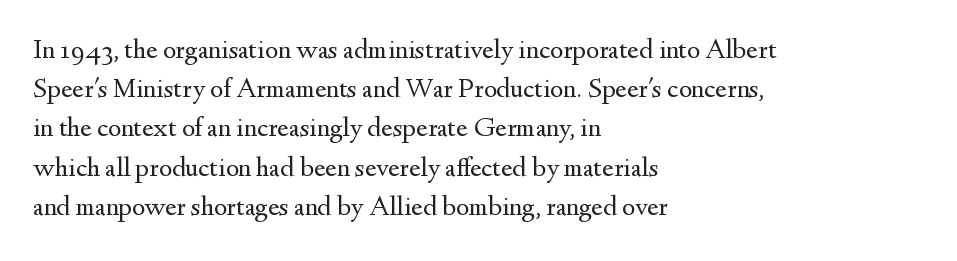
{"serif": "yes", "italic": "no", "bold": "no", "weight": "regular", "width": "normal", "stroke_contrast": "medium", "x_height": "small", "monospaced": "no", "underline": "no", "align": "left", "line_spacing": "normal", "line_spacing_ratio": 1.4, "letter_spacing": "normal", "letter_spacing_em": 0.0, "glyph_px": 28}
